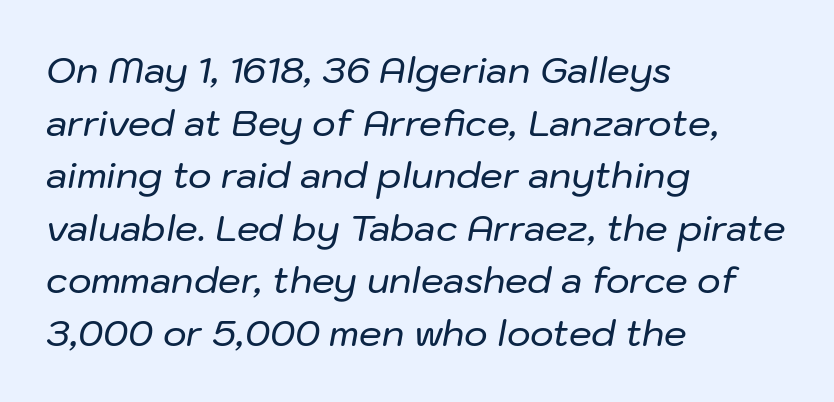
Q: Is the text italic (slanted)? A: Yes, it leans right by about 10 degrees.
Q: Is the text underlined? A: No.
Q: How is the paragraph aligned? A: Left-aligned.
Q: Is the spacing between letters normal or unusually wide? A: Normal.
Q: Is the spacing between lines tight, normal or loose? A: Normal.
Q: Width (condensed, normal, or wide)? A: Normal.
Q: Stroke contrast? A: Low.
Q: x-height? A: Medium.
Q: Monospaced? A: No.
